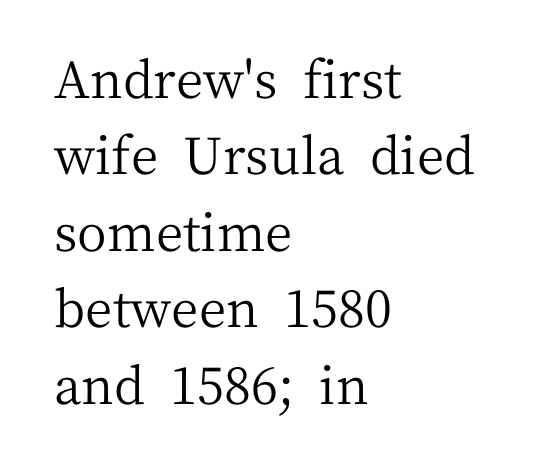
{"serif": "yes", "italic": "no", "bold": "no", "weight": "regular", "width": "normal", "stroke_contrast": "medium", "x_height": "medium", "monospaced": "no", "underline": "no", "align": "left", "line_spacing": "normal", "line_spacing_ratio": 1.5, "letter_spacing": "normal", "letter_spacing_em": 0.0, "glyph_px": 51}
